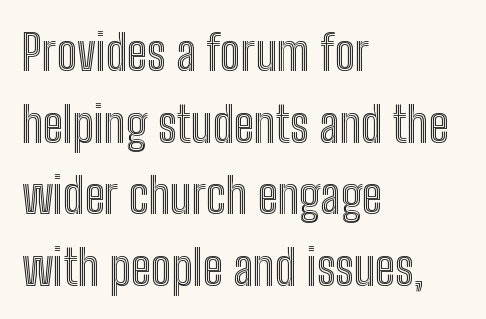
Q: Is the text italic (slanted)? A: No, it is upright.
Q: Is the text underlined? A: No.
Q: How is the paragraph aligned? A: Left-aligned.
Q: Is the spacing between letters normal or unusually wide? A: Normal.
Q: Is the spacing between lines tight, normal or loose? A: Normal.
Q: Width (condensed, normal, or wide)? A: Condensed.
Q: x-height? A: Medium.
Q: Monospaced? A: No.
